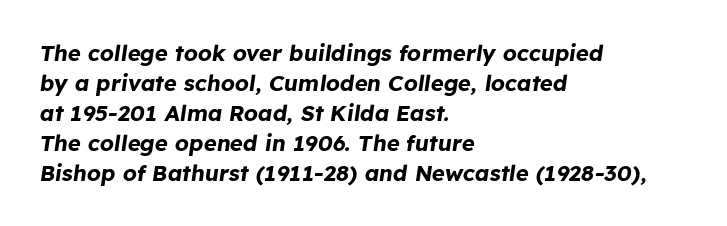
{"italic": "yes", "lean": "right", "slant_degrees": 8, "bold": "yes", "underline": "no", "align": "left", "line_spacing": "normal", "line_spacing_ratio": 1.36, "letter_spacing": "normal", "letter_spacing_em": 0.0, "glyph_px": 22}
